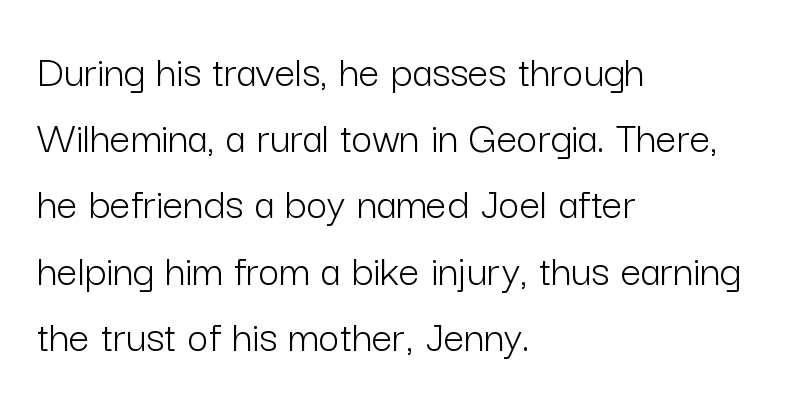
{"serif": "no", "italic": "no", "bold": "no", "weight": "light", "width": "normal", "stroke_contrast": "low", "x_height": "medium", "monospaced": "no", "underline": "no", "align": "left", "line_spacing": "normal", "line_spacing_ratio": 1.44, "letter_spacing": "normal", "letter_spacing_em": 0.0, "glyph_px": 46}
